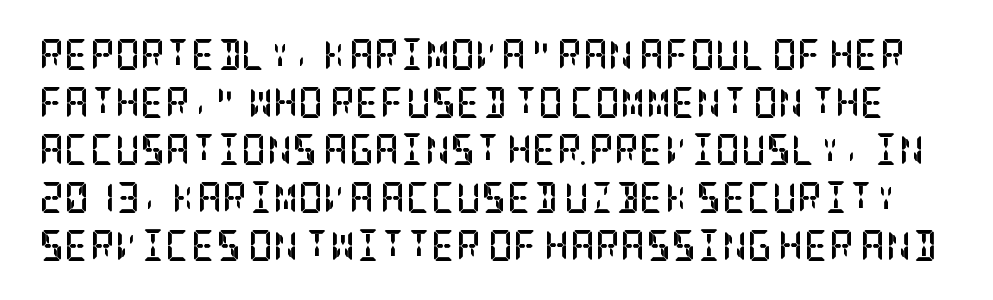
Students, observe: this is what conventionally led text looks like. Examine the stroke ends and you'll spot serifs. Does the lettering tilt? It doesn't — this is upright. Honestly, the letter spacing is just normal — you wouldn't notice it. How heavy is the stroke? Heavy — this is a bold.
